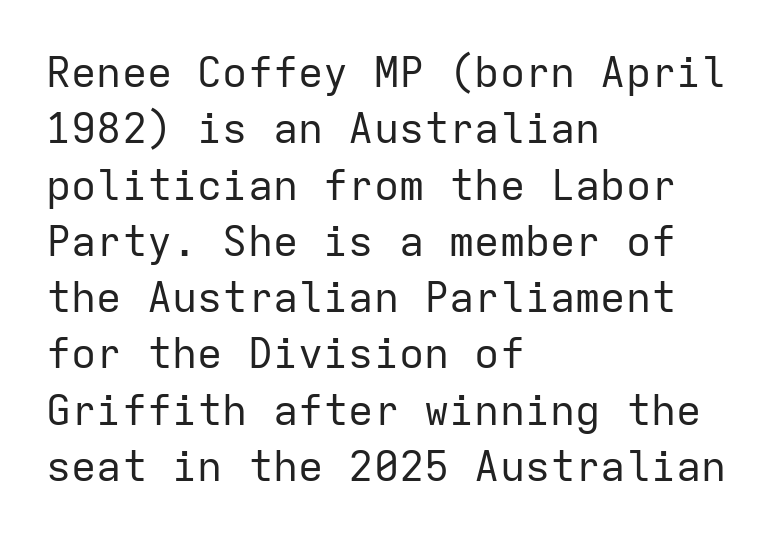
The image shows 42 px regular-weight sans-serif type, upright, monospaced; set left-aligned, normal line spacing (1.34x), normal letter spacing, not underlined; low stroke contrast and a medium x-height.
